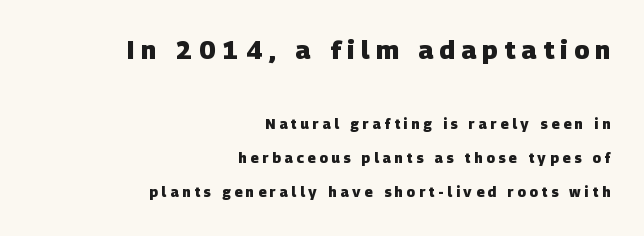
{"bold": "yes", "underline": "no", "align": "right", "line_spacing": "loose", "line_spacing_ratio": 2.44, "letter_spacing": "wide", "letter_spacing_em": 0.27, "larger_block": "first", "size_ratio": 1.79, "glyph_px": 25}
